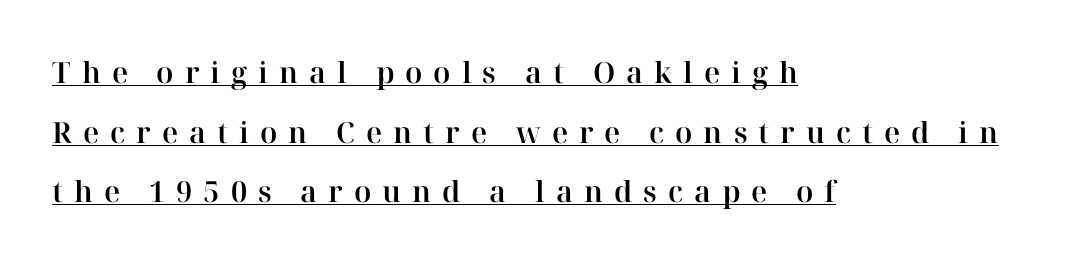
Q: Is the text italic (slanted)? A: No, it is upright.
Q: Is the typeface a serif or a sans-serif typeface? A: Serif.
Q: Is the text underlined? A: Yes.
Q: How is the paragraph aligned? A: Left-aligned.
Q: Is the spacing between letters normal or unusually wide? A: Unusually wide.
Q: Is the spacing between lines tight, normal or loose? A: Loose.
Q: Width (condensed, normal, or wide)? A: Normal.
Q: Stroke contrast? A: High.
Q: x-height? A: Medium.
Q: Monospaced? A: No.
